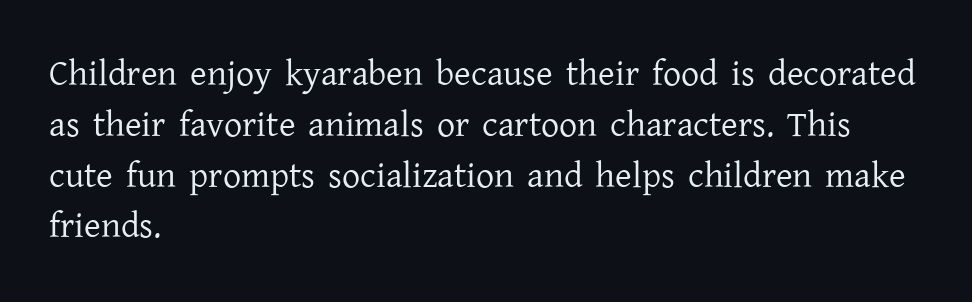
The image shows 36 px regular-weight serif type, upright; set left-aligned, normal line spacing (1.41x), normal letter spacing, not underlined; low stroke contrast and a medium x-height.
